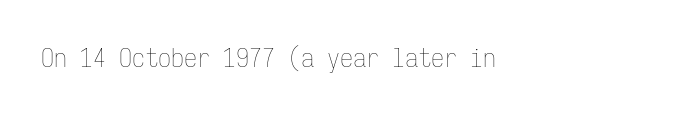
A quiet, ordinary-to-light weight characterises the typeface. Rule under the text: the space is simply empty. Unlike italic type, these characters show no tilt at all. All the whitespace from short lines collects on the right. Standard letterfit; no display-style spreading of the glyphs.
